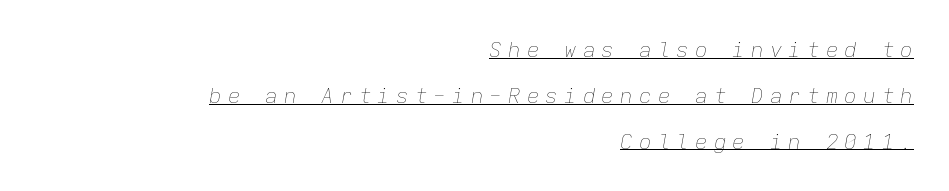
The image shows 21 px text type, italic (leaning right); set right-aligned, loose line spacing (2.18x), unusually wide letter spacing (+0.29 em), underlined.
